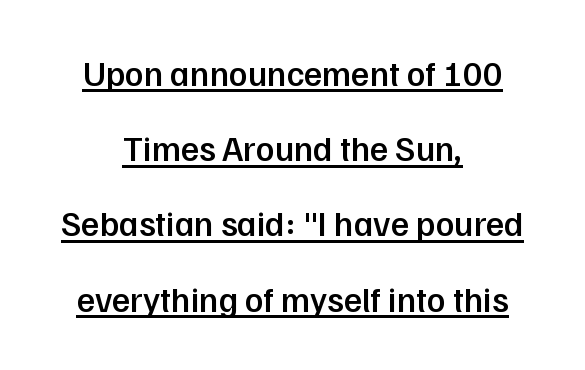
{"serif": "no", "italic": "no", "bold": "semi", "weight": "semibold", "width": "normal", "stroke_contrast": "low", "x_height": "medium", "monospaced": "no", "underline": "yes", "align": "center", "line_spacing": "loose", "line_spacing_ratio": 2.15, "letter_spacing": "normal", "letter_spacing_em": 0.0, "glyph_px": 35}
